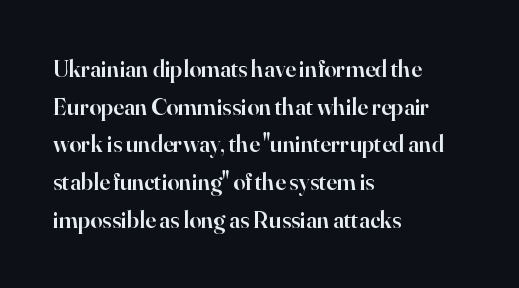
The image shows 24 px text type, upright; set left-aligned, normal line spacing (1.57x), normal letter spacing, not underlined.
